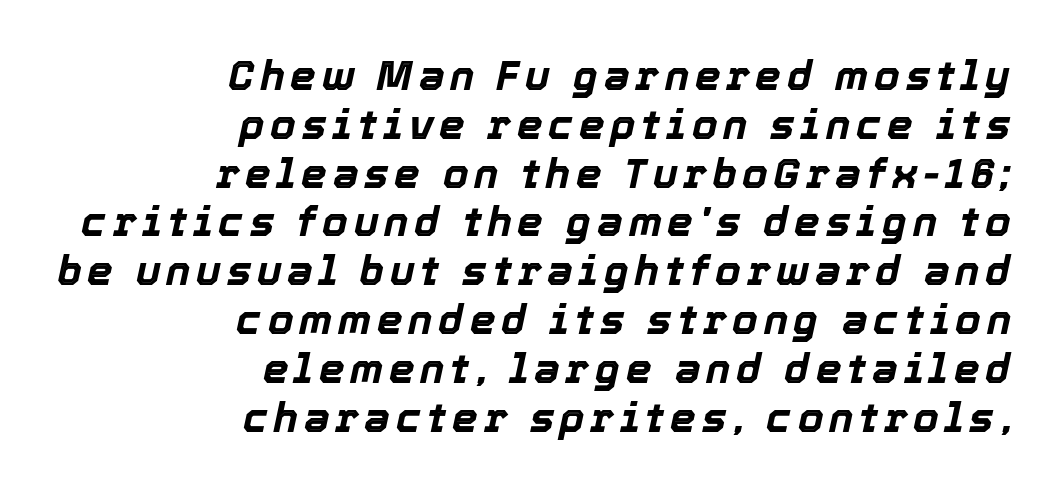
Leftover space on each line is placed entirely before the opening word. You could not count columns in this text — the font is proportionally spaced. It's the slanting kind of type. Compared with an ordinary text face, these strokes are far heavier — a full bold. The foot of each line stays bare and open.
